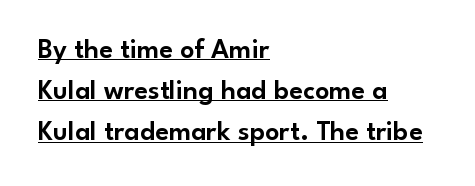
{"serif": "no", "italic": "no", "width": "normal", "stroke_contrast": "low", "x_height": "small", "monospaced": "no", "underline": "yes", "align": "left", "line_spacing": "normal", "line_spacing_ratio": 1.47, "letter_spacing": "normal", "letter_spacing_em": 0.0, "glyph_px": 28}
